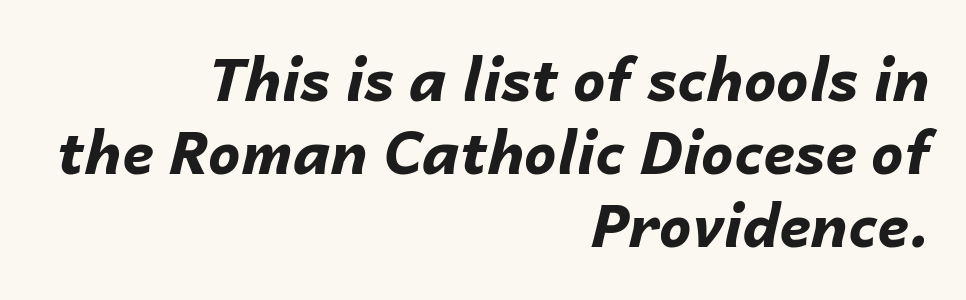
{"italic": "yes", "lean": "right", "slant_degrees": 14, "bold": "yes", "weight": "bold", "width": "normal", "stroke_contrast": "low", "x_height": "medium", "monospaced": "no", "underline": "no", "align": "right", "line_spacing": "normal", "line_spacing_ratio": 1.26, "letter_spacing": "normal", "letter_spacing_em": 0.0, "glyph_px": 58}
